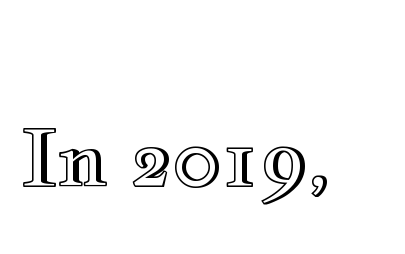
The image shows 78 px wide type, upright; set normal letter spacing, not underlined; a small x-height.
